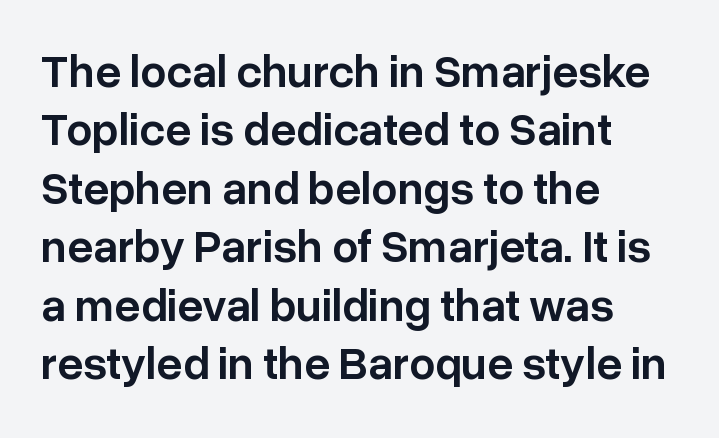
{"serif": "no", "italic": "no", "bold": "semi", "weight": "semibold", "width": "normal", "stroke_contrast": "low", "x_height": "medium", "monospaced": "no", "underline": "no", "align": "left", "line_spacing": "normal", "line_spacing_ratio": 1.27, "letter_spacing": "normal", "letter_spacing_em": 0.0, "glyph_px": 46}
